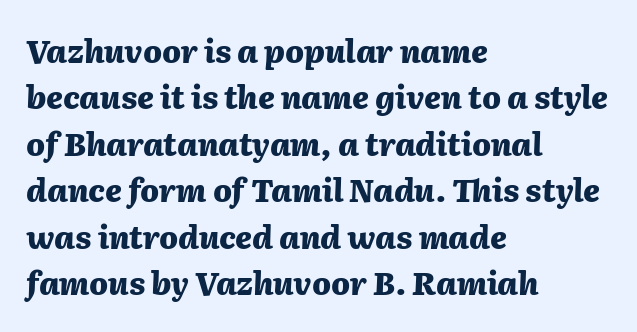
The image shows 31 px heavy type, italic (leaning right); set left-aligned, normal line spacing (1.5x), normal letter spacing, not underlined; medium stroke contrast and a medium x-height.
